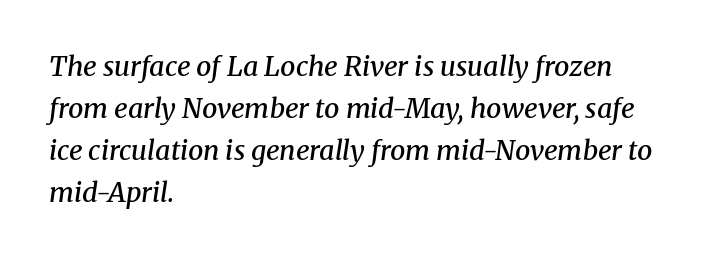
The image shows 27 px text type, italic (leaning right); set left-aligned, normal line spacing (1.56x), normal letter spacing, not underlined.
